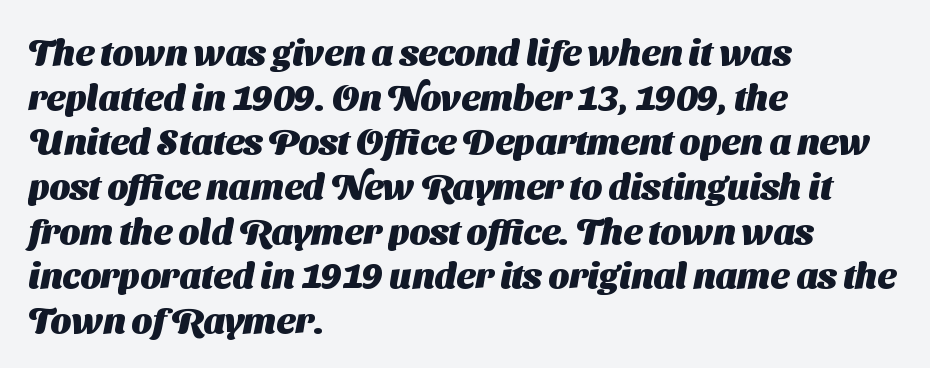
A student would call this left alignment; a typographer would say flush left, rag right. The typeface chosen for these lines omits serifs. Varying glyph widths throughout — classic text-font behaviour. Its strokes are broad and dark, the hallmark of bold type. Unmarked baselines from the first word to the last. The horizontal fit of the characters is conventional and even.
